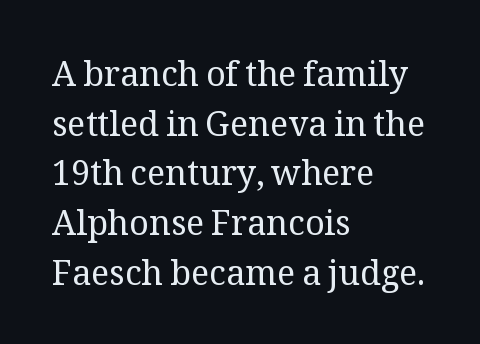
Q: Is the text bold? A: No.
Q: Is the text italic (slanted)? A: No, it is upright.
Q: Is the typeface a serif or a sans-serif typeface? A: Serif.
Q: Is the text underlined? A: No.
Q: How is the paragraph aligned? A: Left-aligned.
Q: Is the spacing between letters normal or unusually wide? A: Normal.
Q: Is the spacing between lines tight, normal or loose? A: Normal.
Q: Width (condensed, normal, or wide)? A: Normal.
Q: Stroke contrast? A: Medium.
Q: x-height? A: Medium.
Q: Monospaced? A: No.
